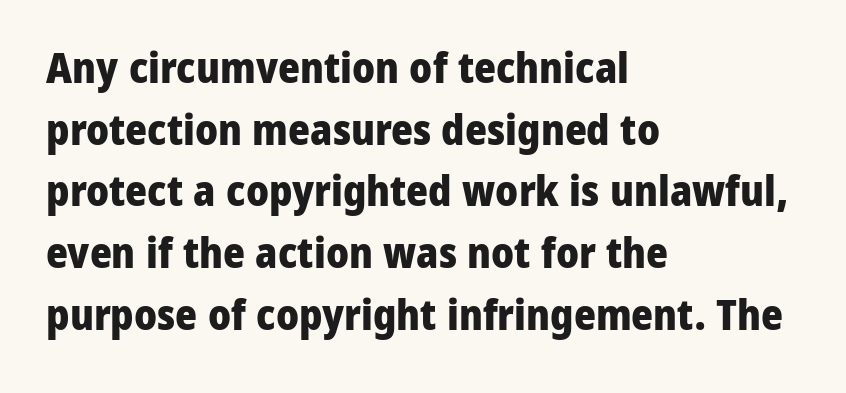
The image shows 42 px heavy sans-serif type, upright; set left-aligned, normal line spacing (1.47x), normal letter spacing, not underlined; low stroke contrast and a medium x-height.
